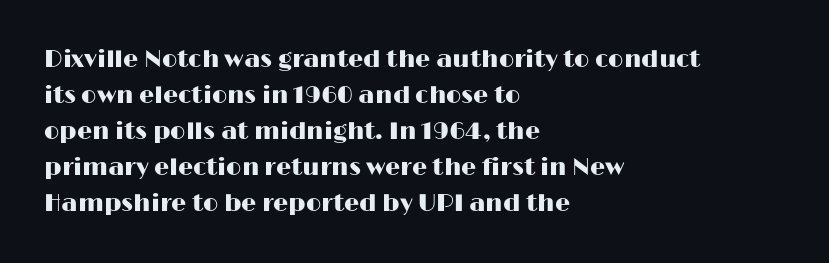
The image shows 24 px text type, upright; set left-aligned, normal line spacing (1.5x), normal letter spacing, not underlined.
